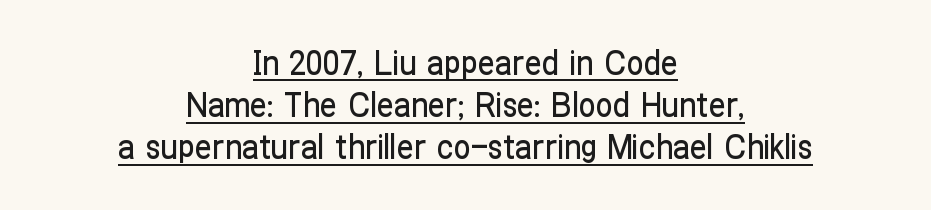
The face used here is proportionally spaced, like ordinary book or web type. The paragraph shown floats in the horizontal middle. The font family rendered here belongs to the sans-serif group. The specimen reads as upright at a glance. The glyphs are accompanied by a horizontal stroke just below them. How are the letters spaced? Ordinarily, with no added tracking.
